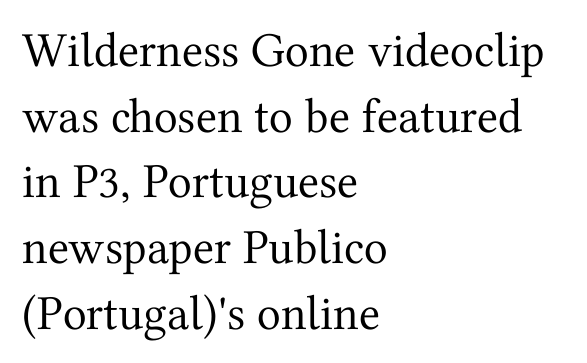
The image shows 49 px regular-weight serif type, upright; set left-aligned, normal line spacing (1.34x), normal letter spacing, not underlined; medium stroke contrast and a medium x-height.
